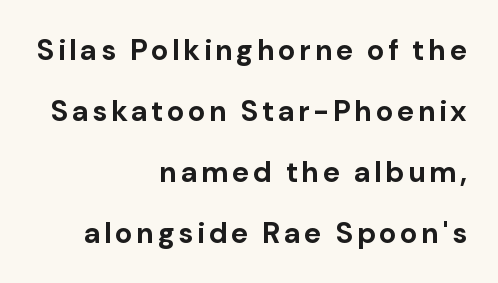
{"serif": "no", "italic": "no", "bold": "yes", "weight": "bold", "width": "normal", "stroke_contrast": "low", "x_height": "medium", "monospaced": "no", "underline": "no", "align": "right", "line_spacing": "loose", "line_spacing_ratio": 2.1, "glyph_px": 29}
